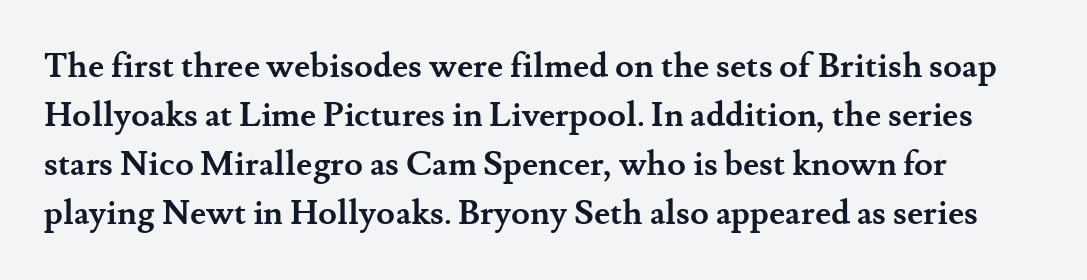
The image shows 34 px semibold serif type, upright; set normal line spacing (1.44x), normal letter spacing, not underlined; medium stroke contrast and a small x-height.
